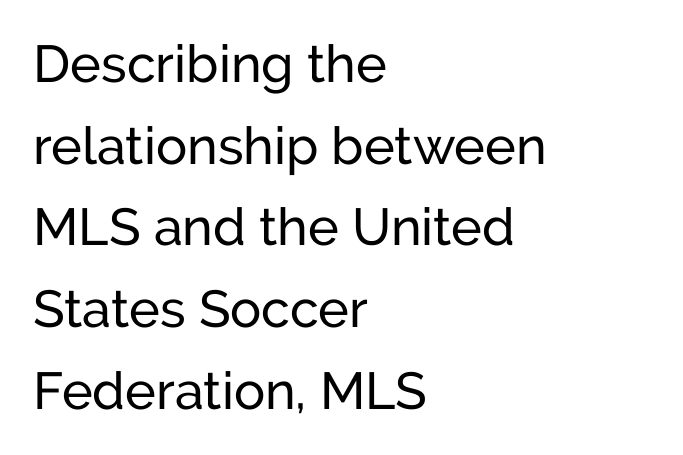
Q: Is the text italic (slanted)? A: No, it is upright.
Q: Is the typeface a serif or a sans-serif typeface? A: Sans-serif.
Q: Is the text underlined? A: No.
Q: How is the paragraph aligned? A: Left-aligned.
Q: Is the spacing between letters normal or unusually wide? A: Normal.
Q: Is the spacing between lines tight, normal or loose? A: Normal.
Q: Width (condensed, normal, or wide)? A: Normal.
Q: Stroke contrast? A: Low.
Q: x-height? A: Medium.
Q: Monospaced? A: No.
